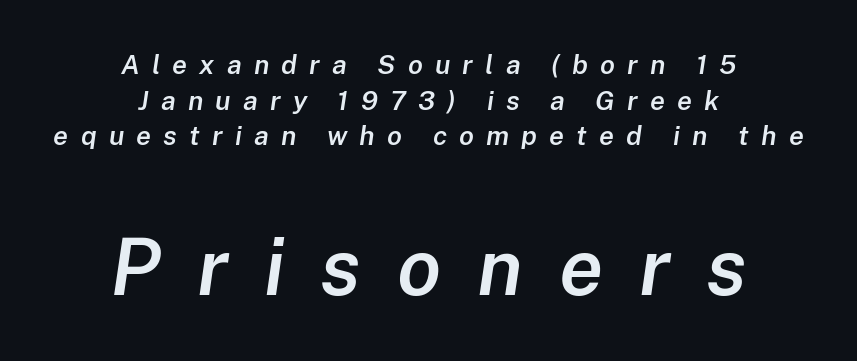
Q: Is the text bold? A: Semi-bold.
Q: Is the text italic (slanted)? A: Yes, it leans right by about 8 degrees.
Q: Is the text underlined? A: No.
Q: How is the paragraph aligned? A: Centered.
Q: Is the spacing between letters normal or unusually wide? A: Unusually wide.
Q: Is the spacing between lines tight, normal or loose? A: Normal.
Q: Which block of text is set in a larger size, the first (top) or the second (bottom)? A: The second (bottom) one.
Q: Width (condensed, normal, or wide)? A: Normal.
Q: Stroke contrast? A: Low.
Q: x-height? A: Medium.
Q: Monospaced? A: No.
